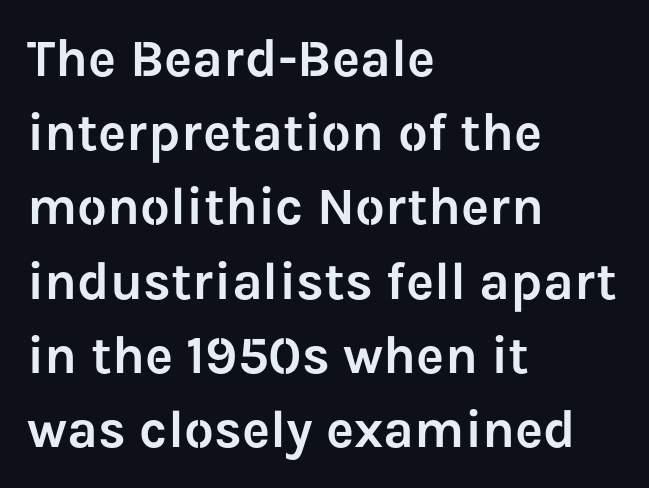
Q: Is the text italic (slanted)? A: No, it is upright.
Q: Is the typeface a serif or a sans-serif typeface? A: Sans-serif.
Q: Is the text underlined? A: No.
Q: How is the paragraph aligned? A: Left-aligned.
Q: Is the spacing between letters normal or unusually wide? A: Normal.
Q: Is the spacing between lines tight, normal or loose? A: Normal.
Q: Width (condensed, normal, or wide)? A: Normal.
Q: Stroke contrast? A: Low.
Q: x-height? A: Medium.
Q: Monospaced? A: No.
